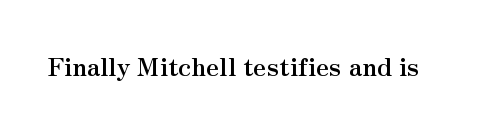
The image shows 25 px bold type, upright; set normal letter spacing, not underlined.
